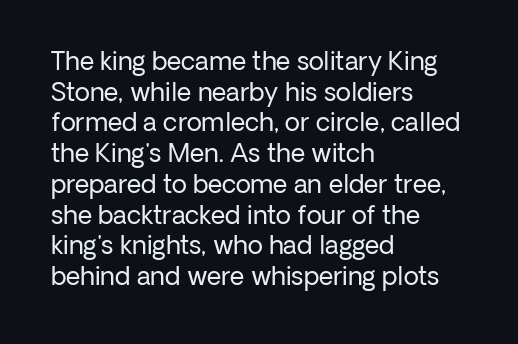
The image shows 25 px text type, upright; set left-aligned, line spacing 1.23x, normal letter spacing, not underlined.
